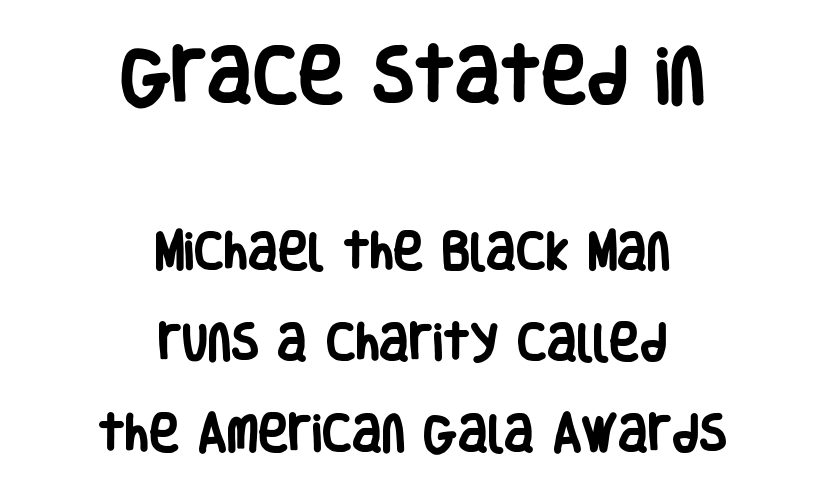
The type sits square on the baseline with zero lean. Line starts and ends both wander, symmetrically. Tracking here is standard; glyphs follow each other at the usual distance. Bare-footed words on every line. Is there much room between lines? Yes — plenty of vertical air separates them.
